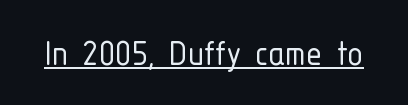
Honestly, the underline is the first thing you notice here. These lines are rendered in a variable-pitch font. Is there any slant? The stems are plumb. Stroke terminals: plain, sans-serif. Counters stay open thanks to moderate or lighter strokes. Nothing unusual about the tracking: characters are spaced as the font intends.
